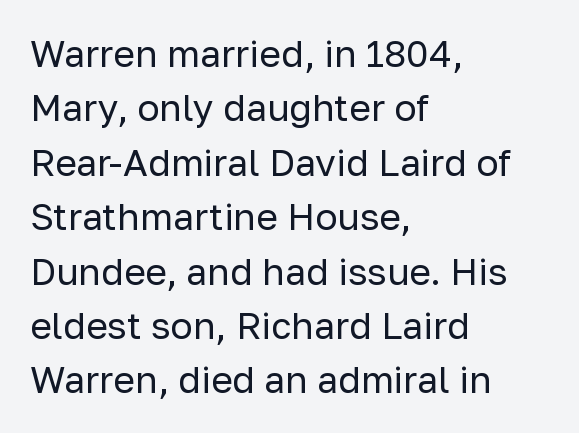
Q: Is the text bold? A: No.
Q: Is the text italic (slanted)? A: No, it is upright.
Q: Is the typeface a serif or a sans-serif typeface? A: Sans-serif.
Q: Is the text underlined? A: No.
Q: How is the paragraph aligned? A: Left-aligned.
Q: Is the spacing between letters normal or unusually wide? A: Normal.
Q: Is the spacing between lines tight, normal or loose? A: Normal.
Q: Width (condensed, normal, or wide)? A: Normal.
Q: Stroke contrast? A: Low.
Q: x-height? A: Medium.
Q: Monospaced? A: No.
